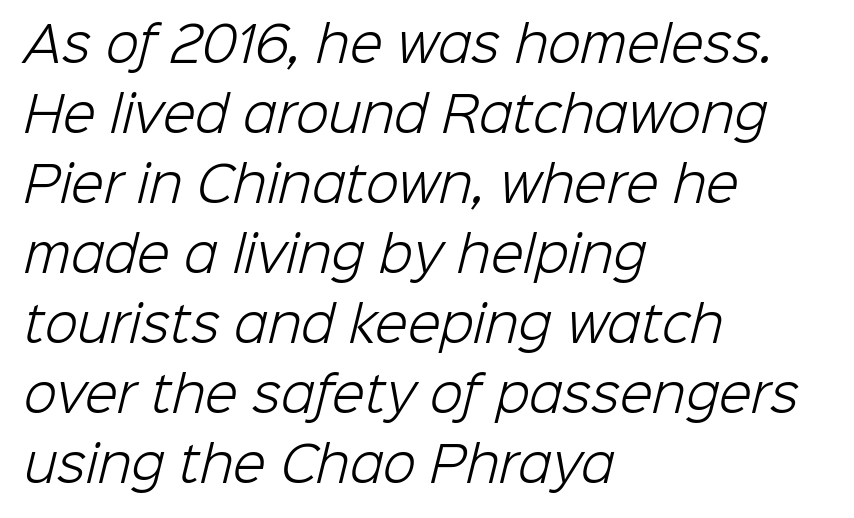
The face looks like a standard text weight, possibly lighter. Underline: absent. What stands out about the letter spacing? Nothing — it is the standard amount. Evenly set lines give the paragraph a standard silhouette.
